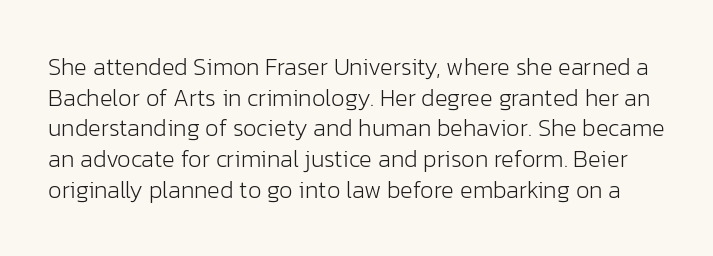
The image shows 24 px text type, upright; set normal line spacing (1.28x), normal letter spacing, not underlined.
